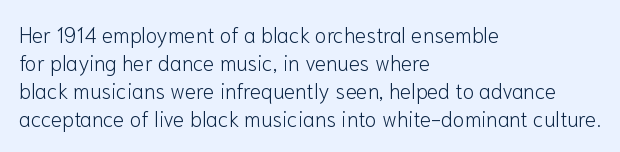
Q: Is the text bold? A: No.
Q: Is the text italic (slanted)? A: No, it is upright.
Q: Is the text underlined? A: No.
Q: How is the paragraph aligned? A: Left-aligned.
Q: Is the spacing between letters normal or unusually wide? A: Normal.
Q: Is the spacing between lines tight, normal or loose? A: Normal.
